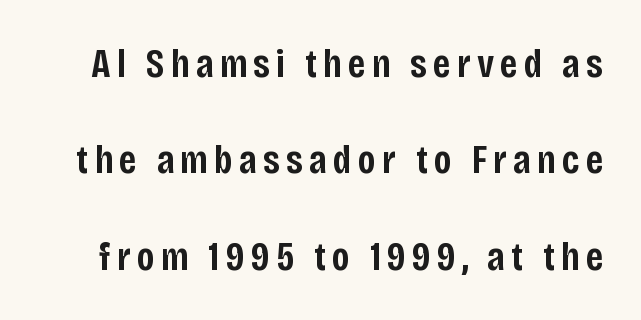
Q: Is the text bold? A: Semi-bold.
Q: Is the text italic (slanted)? A: No, it is upright.
Q: Is the typeface a serif or a sans-serif typeface? A: Sans-serif.
Q: Is the text underlined? A: No.
Q: Is the spacing between lines tight, normal or loose? A: Loose.
Q: Width (condensed, normal, or wide)? A: Condensed.
Q: Stroke contrast? A: Low.
Q: x-height? A: Large.
Q: Monospaced? A: No.
